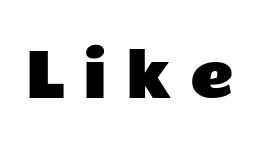
The image shows 60 px wide sans-serif type, upright; set unusually wide letter spacing (+0.31 em), not underlined; low stroke contrast and a medium x-height.
